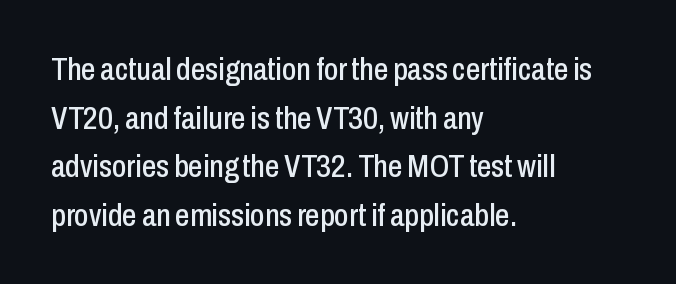
{"serif": "no", "italic": "no", "width": "condensed", "stroke_contrast": "low", "x_height": "medium", "monospaced": "no", "underline": "no", "align": "left", "line_spacing": "normal", "line_spacing_ratio": 1.52, "letter_spacing": "normal", "letter_spacing_em": 0.0, "glyph_px": 32}
